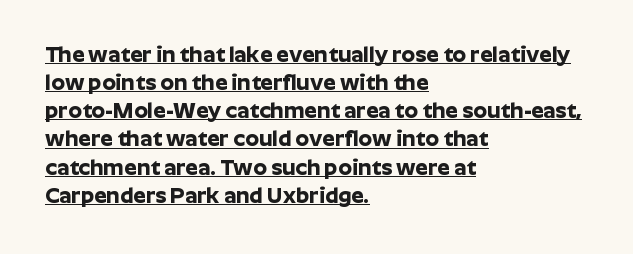
{"italic": "no", "bold": "yes", "underline": "yes", "align": "left", "line_spacing": "normal", "line_spacing_ratio": 1.28, "letter_spacing": "normal", "letter_spacing_em": 0.0, "glyph_px": 22}
